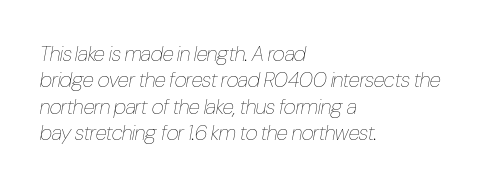
{"italic": "yes", "lean": "right", "slant_degrees": 10, "bold": "no", "underline": "no", "align": "left", "line_spacing": "normal", "line_spacing_ratio": 1.26, "letter_spacing": "normal", "letter_spacing_em": 0.0, "glyph_px": 21}
